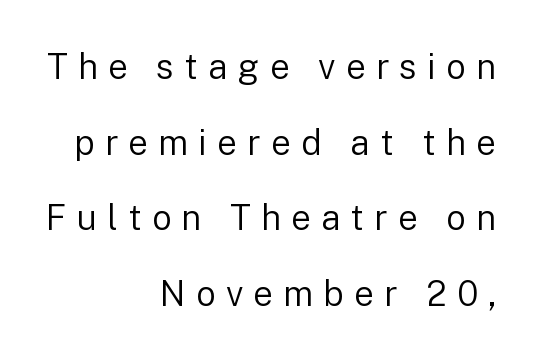
Weight: not bold — regular or lighter. The string is rendered with underlining switched off. In terms of posture, this sample is upright. The space between consecutive lines is lavish. Letter spacing: wide. Caption: multi-line text, flush right, ragged left.
